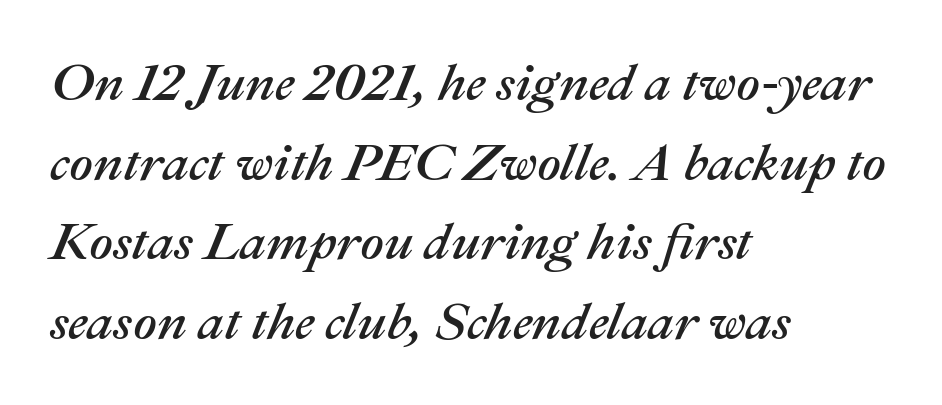
Q: Is the text italic (slanted)? A: Yes, it leans right by about 22 degrees.
Q: Is the text underlined? A: No.
Q: How is the paragraph aligned? A: Left-aligned.
Q: Is the spacing between letters normal or unusually wide? A: Normal.
Q: Is the spacing between lines tight, normal or loose? A: Normal.
Q: Width (condensed, normal, or wide)? A: Normal.
Q: Stroke contrast? A: Medium.
Q: x-height? A: Medium.
Q: Monospaced? A: No.
